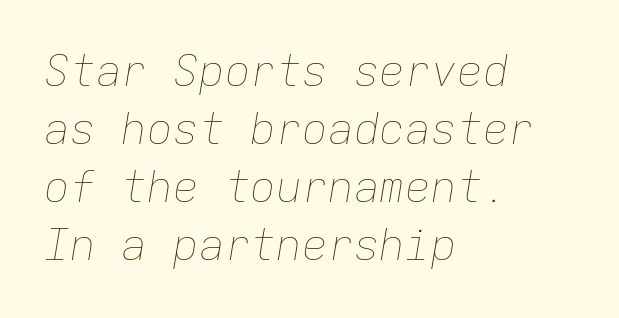
The image shows 43 px thin type, italic (leaning right), monospaced; set left-aligned, normal line spacing (1.35x), normal letter spacing, not underlined; low stroke contrast and a medium x-height.
